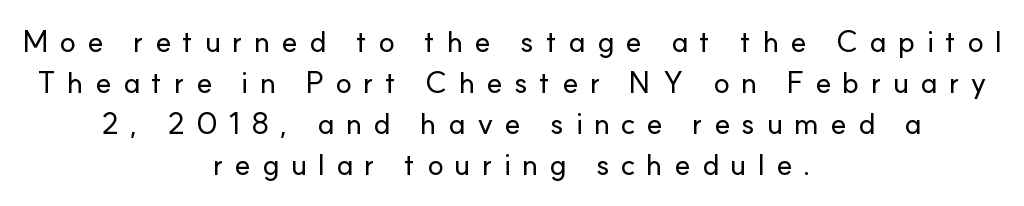
A bare baseline throughout the passage. The lines sit at an ordinary, default distance from one another. Caption: multi-line text, centered on the measure. The lettering stays uniformly vertical, giving the passage a roman look. Note the varied advance widths — an 'i' is clearly narrower than an 'm'. This is sans-serif lettering, the kind often seen on screens and signage.
